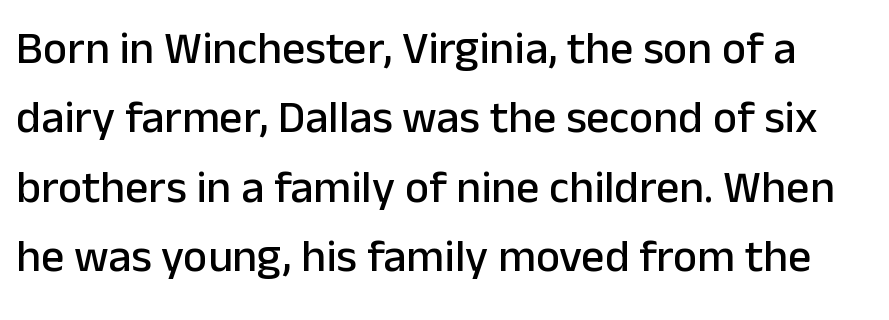
Q: Is the text italic (slanted)? A: No, it is upright.
Q: Is the typeface a serif or a sans-serif typeface? A: Sans-serif.
Q: Is the text underlined? A: No.
Q: Is the spacing between letters normal or unusually wide? A: Normal.
Q: Is the spacing between lines tight, normal or loose? A: Normal.
Q: Width (condensed, normal, or wide)? A: Normal.
Q: Stroke contrast? A: Low.
Q: x-height? A: Medium.
Q: Monospaced? A: No.
